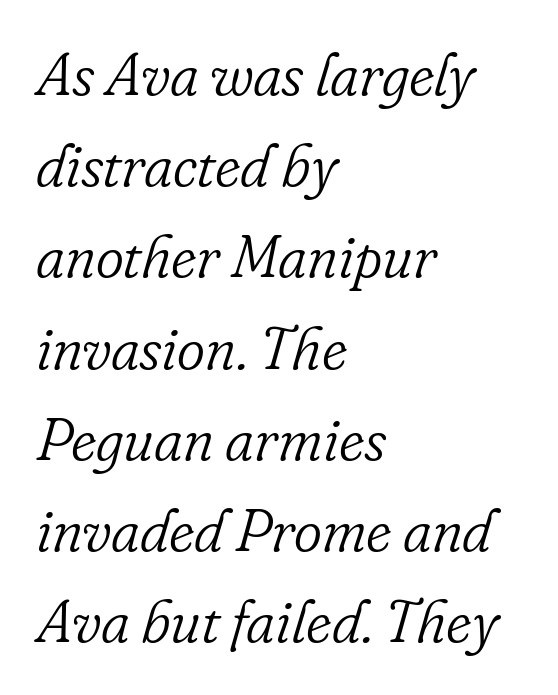
The image shows 60 px light serif type, italic (leaning right); set left-aligned, normal line spacing (1.52x), normal letter spacing, not underlined; low stroke contrast and a small x-height.
